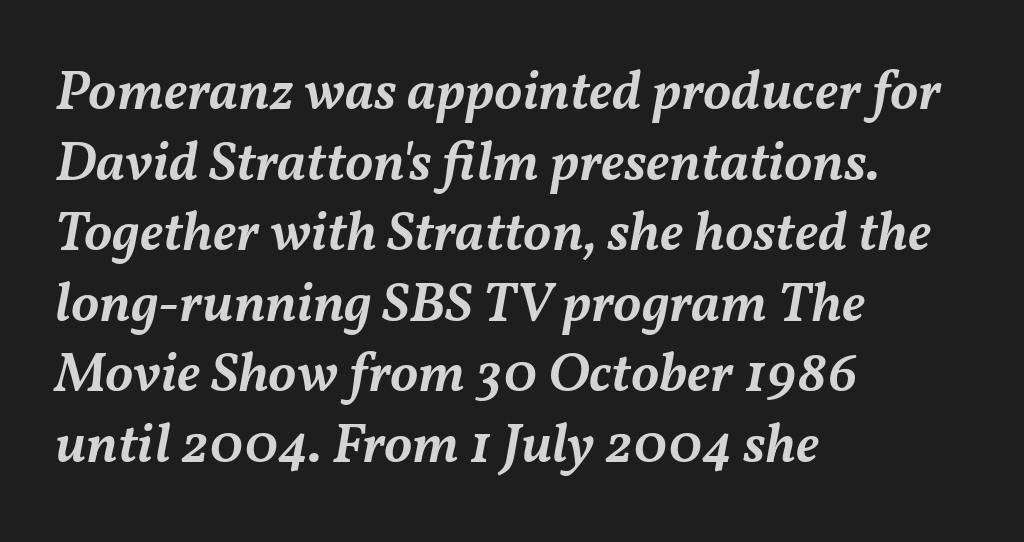
The image shows 56 px semibold type, italic (leaning right); set left-aligned, normal line spacing (1.26x), normal letter spacing, not underlined; medium stroke contrast and a medium x-height.
